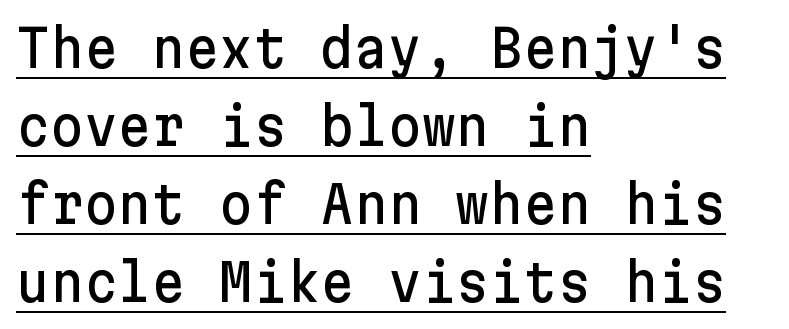
{"serif": "no", "italic": "no", "width": "normal", "stroke_contrast": "low", "x_height": "medium", "underline": "yes", "align": "left", "line_spacing": "normal", "line_spacing_ratio": 1.5, "letter_spacing": "normal", "letter_spacing_em": 0.0, "glyph_px": 52}
